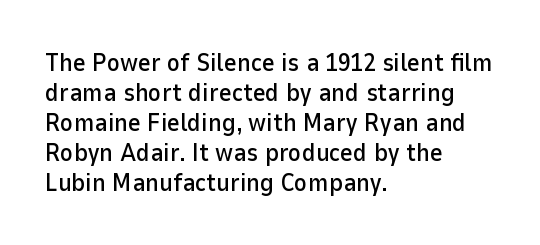
{"italic": "no", "underline": "no", "align": "left", "line_spacing_ratio": 1.2, "letter_spacing": "normal", "letter_spacing_em": 0.0, "glyph_px": 25}
